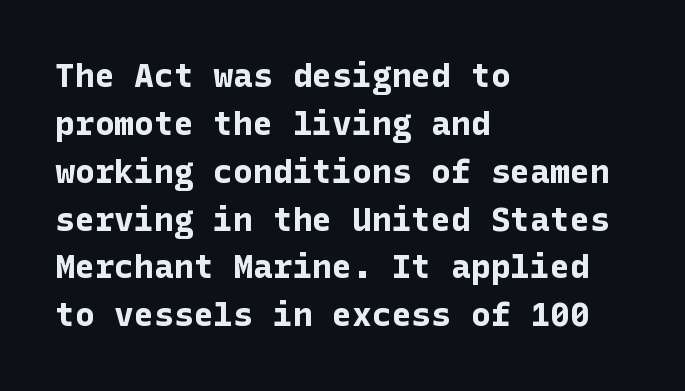
The image shows 33 px bold sans-serif type, upright; set left-aligned, normal line spacing (1.45x), normal letter spacing, not underlined; low stroke contrast and a medium x-height.
